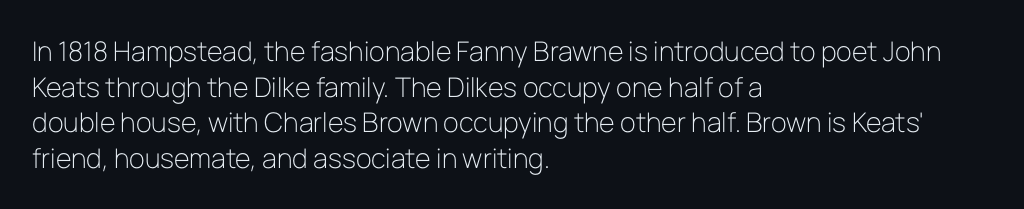
The image shows 27 px text type, upright; set left-aligned, normal line spacing (1.32x), normal letter spacing, not underlined.
